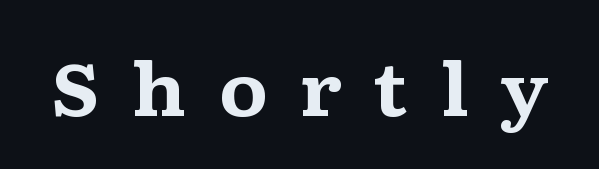
Q: Is the text bold? A: Yes.
Q: Is the text italic (slanted)? A: No, it is upright.
Q: Is the typeface a serif or a sans-serif typeface? A: Serif.
Q: Is the text underlined? A: No.
Q: Is the spacing between letters normal or unusually wide? A: Unusually wide.
Q: Width (condensed, normal, or wide)? A: Wide.
Q: Stroke contrast? A: Medium.
Q: x-height? A: Medium.
Q: Monospaced? A: No.
